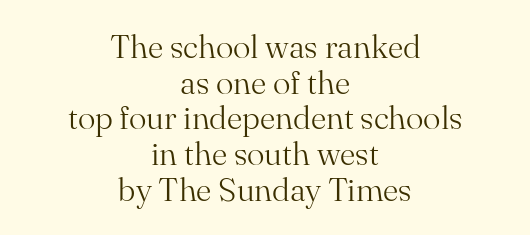
{"serif": "yes", "italic": "no", "bold": "no", "weight": "light", "width": "normal", "stroke_contrast": "medium", "x_height": "small", "monospaced": "no", "underline": "no", "align": "center", "line_spacing": "tight", "line_spacing_ratio": 1.08, "letter_spacing": "normal", "letter_spacing_em": 0.0, "glyph_px": 33}
